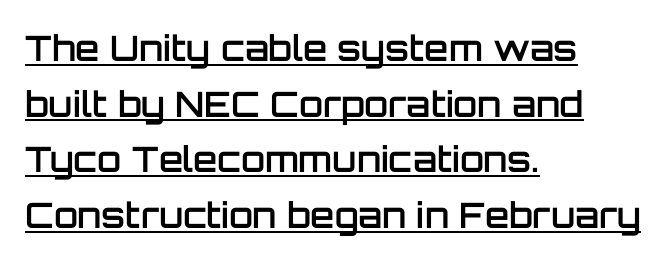
The image shows 35 px semibold sans-serif type, upright; set left-aligned, normal line spacing (1.59x), normal letter spacing, underlined; low stroke contrast and a large x-height.
